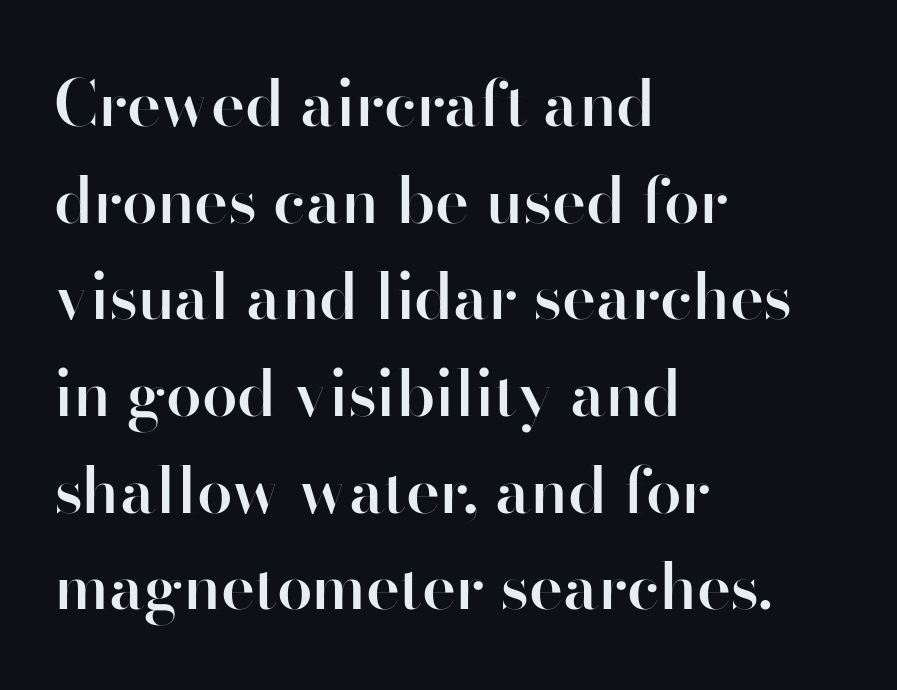
The image shows 64 px semibold sans-serif type, upright; set left-aligned, normal line spacing (1.51x), normal letter spacing, not underlined; high stroke contrast and a small x-height.
